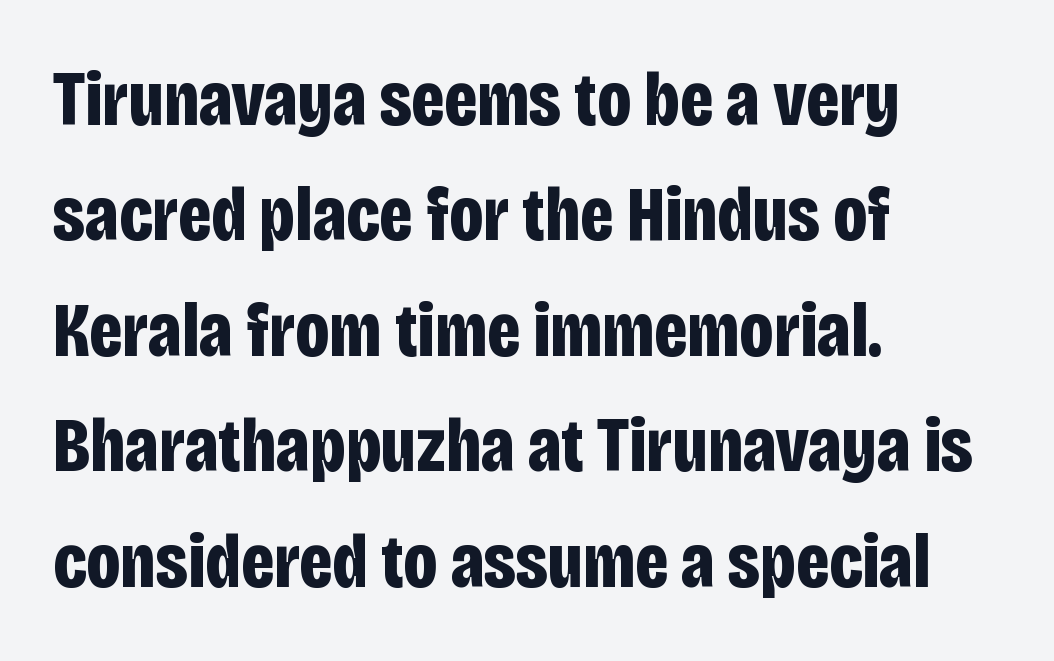
Q: Is the text bold? A: Yes.
Q: Is the text italic (slanted)? A: No, it is upright.
Q: Is the typeface a serif or a sans-serif typeface? A: Sans-serif.
Q: Is the text underlined? A: No.
Q: How is the paragraph aligned? A: Left-aligned.
Q: Is the spacing between letters normal or unusually wide? A: Normal.
Q: Is the spacing between lines tight, normal or loose? A: Normal.
Q: Width (condensed, normal, or wide)? A: Condensed.
Q: Stroke contrast? A: Low.
Q: x-height? A: Large.
Q: Monospaced? A: No.
